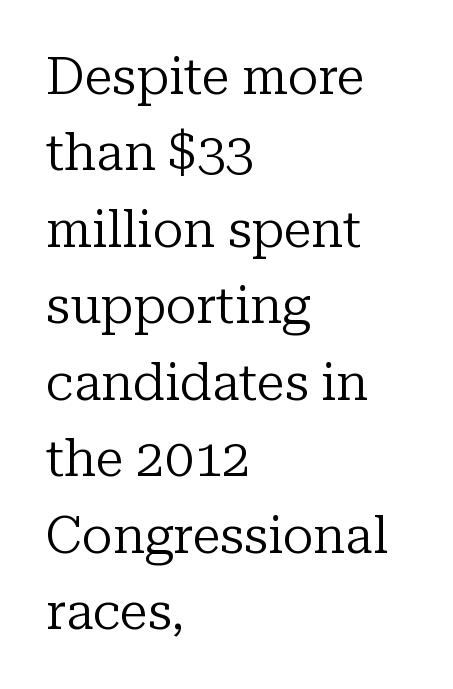
{"serif": "yes", "italic": "no", "bold": "no", "weight": "regular", "width": "normal", "stroke_contrast": "low", "x_height": "medium", "monospaced": "no", "underline": "no", "align": "left", "line_spacing": "normal", "line_spacing_ratio": 1.5, "letter_spacing": "normal", "letter_spacing_em": 0.0, "glyph_px": 51}
